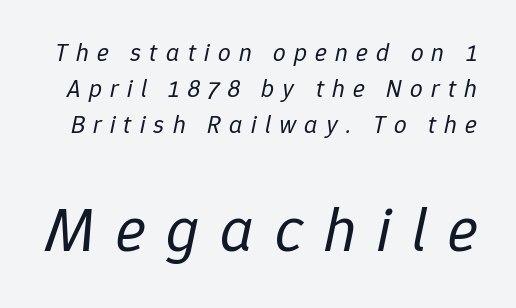
The image shows 63 px regular-weight type, italic (leaning right); set normal line spacing (1.44x), unusually wide letter spacing (+0.33 em), not underlined; the second (bottom) block is 2.52x larger; low stroke contrast and a medium x-height.
